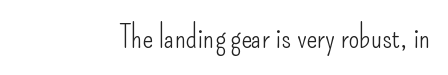
Q: Is the text bold? A: No.
Q: Is the text italic (slanted)? A: No, it is upright.
Q: Is the typeface a serif or a sans-serif typeface? A: Sans-serif.
Q: Is the text underlined? A: No.
Q: Is the spacing between letters normal or unusually wide? A: Normal.
Q: Width (condensed, normal, or wide)? A: Condensed.
Q: Stroke contrast? A: Low.
Q: x-height? A: Small.
Q: Monospaced? A: No.
